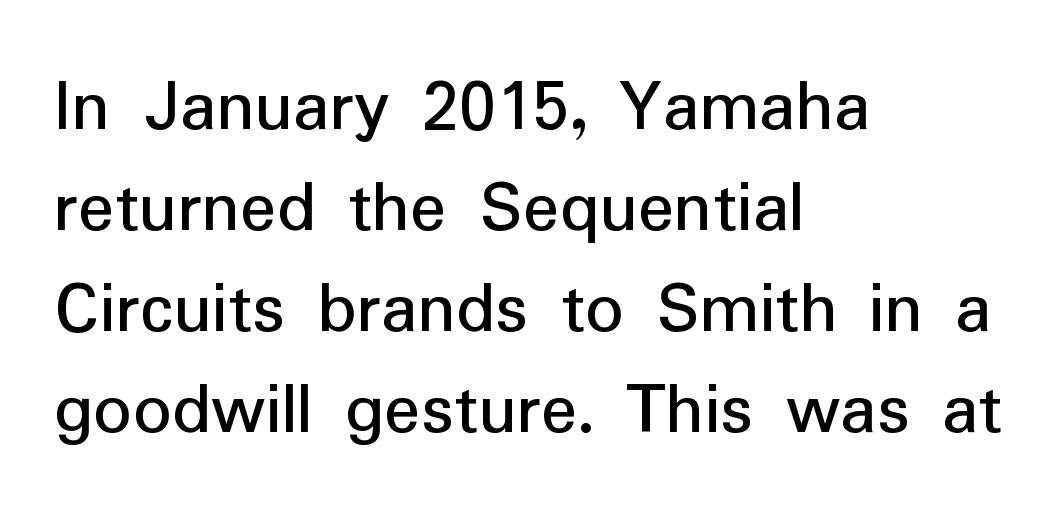
The image shows 76 px regular-weight sans-serif type, upright; set left-aligned, normal line spacing (1.33x), normal letter spacing, not underlined; low stroke contrast and a medium x-height.
